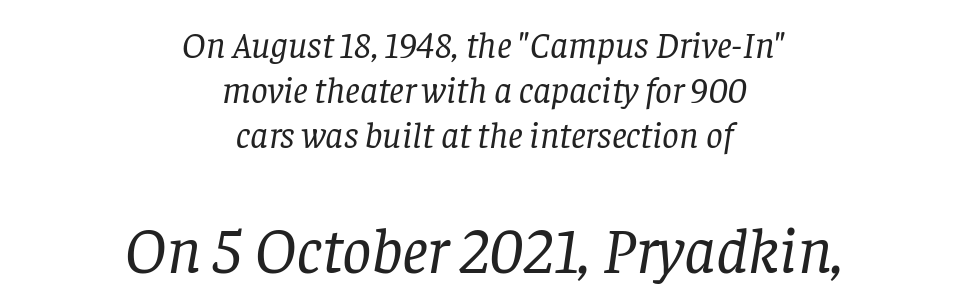
You could call the tracking neutral — neither tight nor loose. There's an unmistakable incline to the writing here. Heft: none added — not bold. Type size steps up from the first block to the second.
